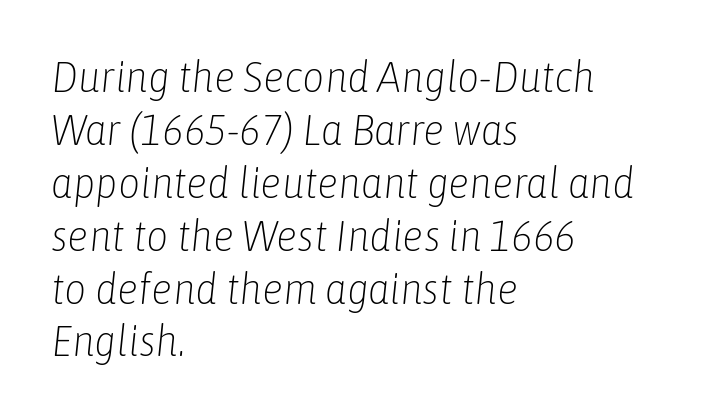
Stroke mass is kept to a normal reading level or below. Spacing between characters is what you'd get straight out of the box. Any mark beneath the type? The region is blank. The paragraph has a hard left edge and a soft right edge.
